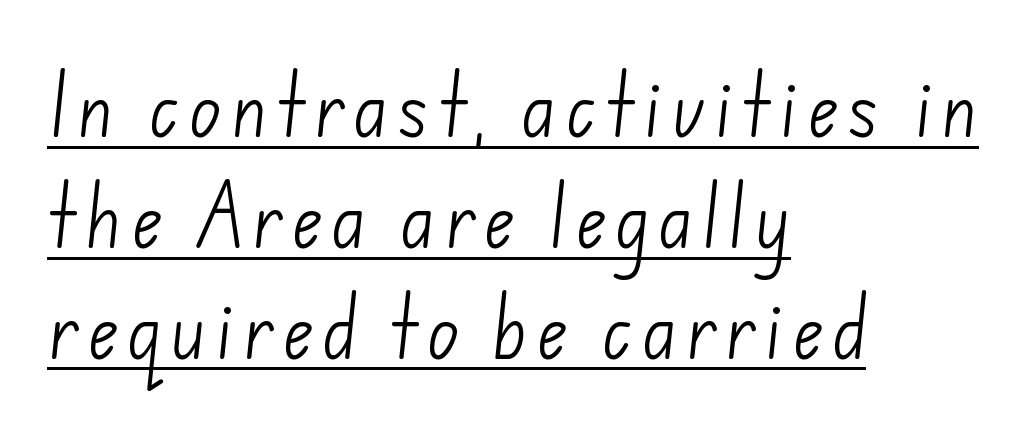
The image shows 68 px light sans-serif type; set left-aligned, normal line spacing (1.63x), underlined; low stroke contrast and a small x-height.
